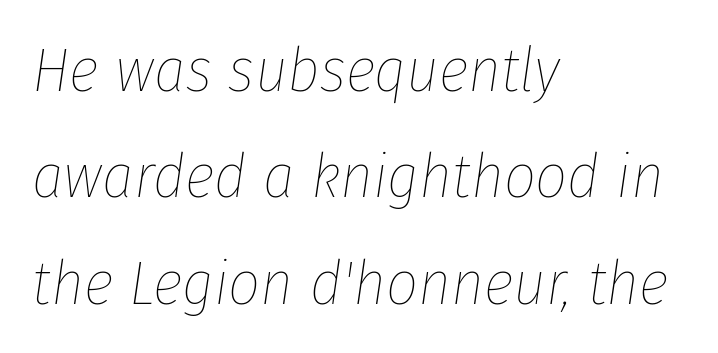
Q: Is the text bold? A: No.
Q: Is the text italic (slanted)? A: Yes, it leans right by about 8 degrees.
Q: Is the text underlined? A: No.
Q: How is the paragraph aligned? A: Left-aligned.
Q: Is the spacing between letters normal or unusually wide? A: Normal.
Q: Is the spacing between lines tight, normal or loose? A: Normal.
Q: Width (condensed, normal, or wide)? A: Condensed.
Q: Stroke contrast? A: Low.
Q: x-height? A: Medium.
Q: Monospaced? A: No.
